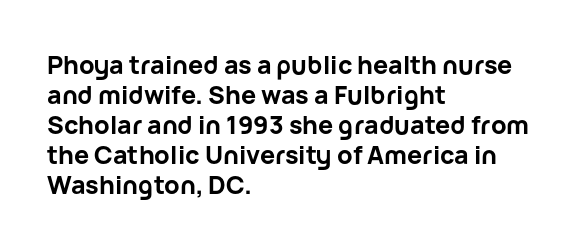
Default kerning and tracking; the words read as compact shapes. The letters stand upright; this is a roman face. Pretty heavy lettering here — definitely bold. The words here are not underlined.
